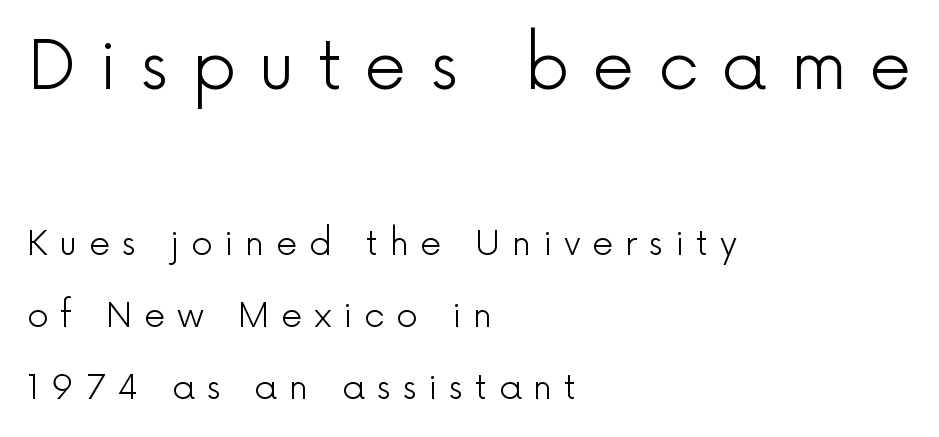
The letters look calm and open, with moderate or lighter stems. These lines have a slow, spaced-out rhythm from letter to letter. Unmarked baselines from the first word to the last. Think of a printed novel: that variable character pitch is what you see here. The line-height multiplier appears high, well above default. The lines in this sample share a left origin and differ only in where they stop.
